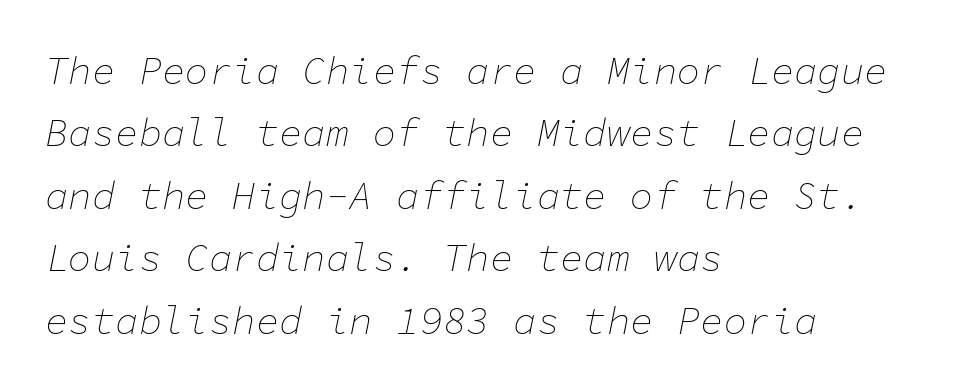
{"italic": "yes", "lean": "right", "slant_degrees": 11, "bold": "no", "weight": "thin", "width": "normal", "stroke_contrast": "low", "x_height": "medium", "monospaced": "yes", "underline": "no", "align": "left", "line_spacing": "normal", "line_spacing_ratio": 1.6, "letter_spacing": "normal", "letter_spacing_em": 0.0, "glyph_px": 39}
